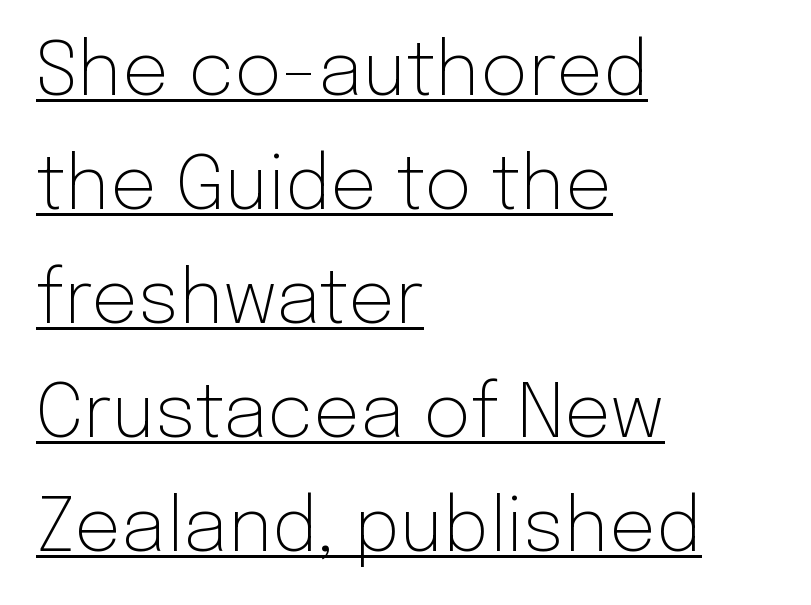
{"serif": "no", "italic": "no", "bold": "no", "weight": "light", "width": "normal", "stroke_contrast": "low", "x_height": "medium", "monospaced": "no", "underline": "yes", "align": "left", "line_spacing": "normal", "line_spacing_ratio": 1.54, "letter_spacing": "normal", "letter_spacing_em": 0.0, "glyph_px": 74}
